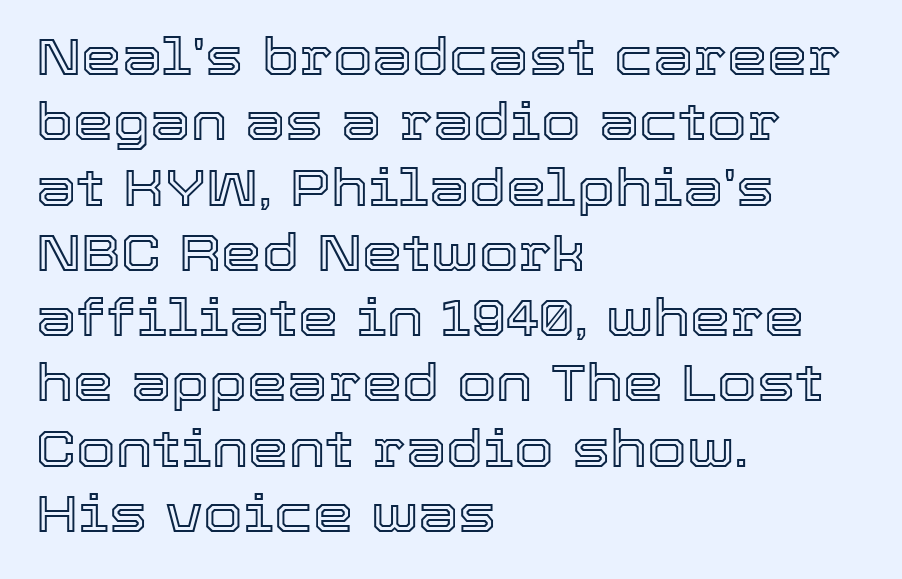
The lettering stays uniformly vertical, giving the passage a roman look. The text block is weighted toward the left margin, trailing off unevenly rightward. Between one letter and the next there's only the usual sliver of space. The strip under each line holds only bare page.
